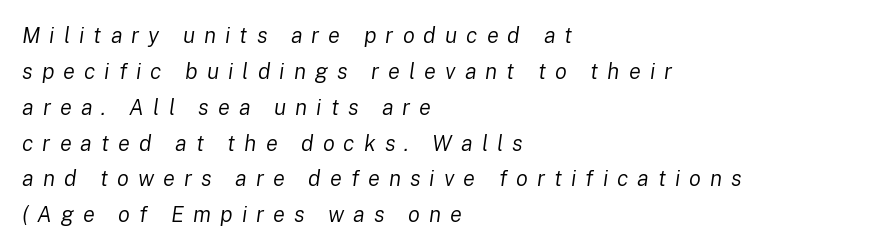
Q: Is the text bold? A: No.
Q: Is the text italic (slanted)? A: Yes, it leans right by about 8 degrees.
Q: Is the text underlined? A: No.
Q: How is the paragraph aligned? A: Left-aligned.
Q: Is the spacing between letters normal or unusually wide? A: Unusually wide.
Q: Is the spacing between lines tight, normal or loose? A: Normal.
